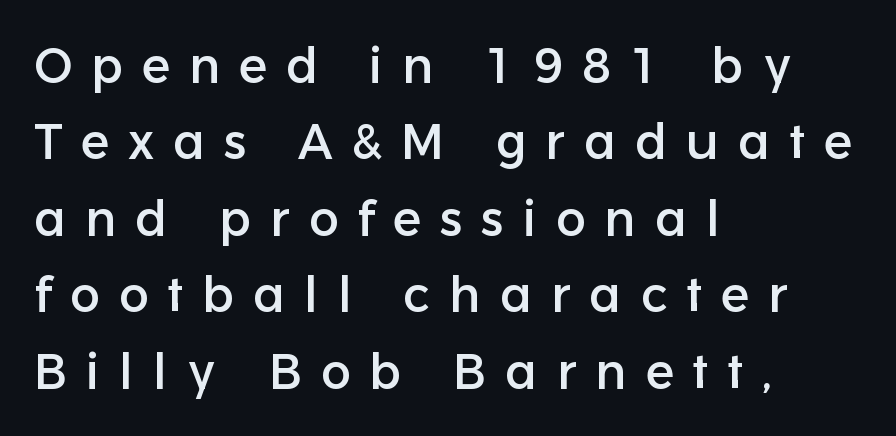
Words float on clear page, feet unadorned. Notice how descenders clear the ascenders below comfortably — that's standard leading. The specimen reads as upright at a glance. Is this a sans? Yes — the strokes have no serifs.
